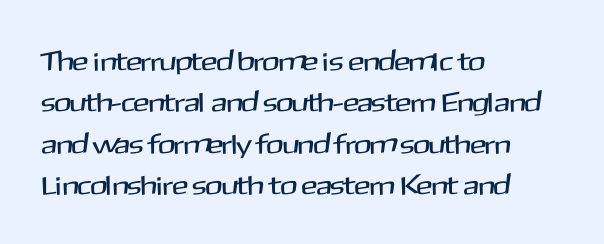
Successive baselines arrive at the customary interval. Short and long lines alike share a common starting point at left. Italic: no, the glyphs are upright roman. Short note: letters normally spaced. Quick note: underline off.
